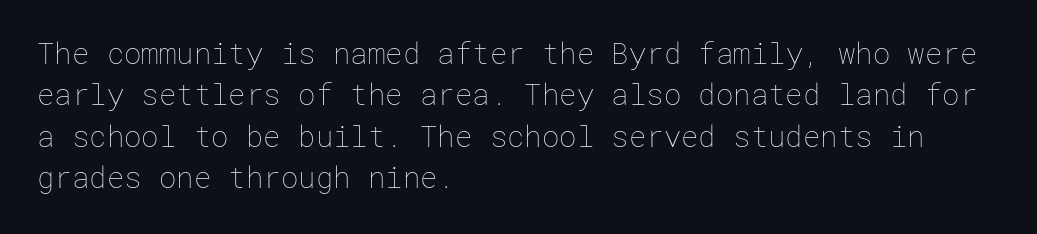
The image shows 29 px thin type, upright; set left-aligned, normal line spacing (1.43x), normal letter spacing, not underlined; low stroke contrast and a medium x-height.
